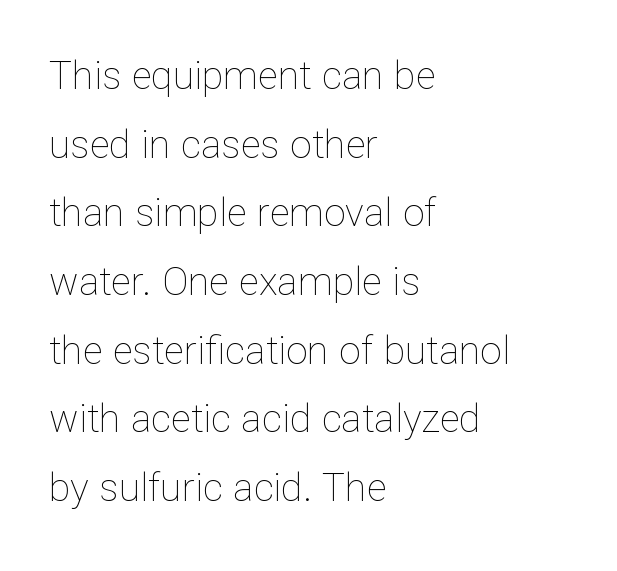
Q: Is the text bold? A: No.
Q: Is the text italic (slanted)? A: No, it is upright.
Q: Is the text underlined? A: No.
Q: How is the paragraph aligned? A: Left-aligned.
Q: Is the spacing between letters normal or unusually wide? A: Normal.
Q: Width (condensed, normal, or wide)? A: Normal.
Q: Stroke contrast? A: Low.
Q: x-height? A: Medium.
Q: Monospaced? A: No.
